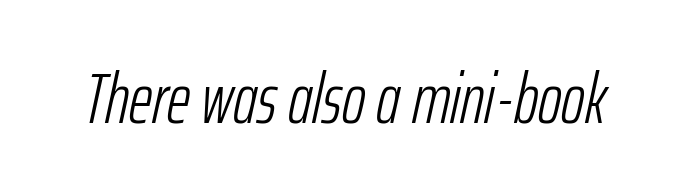
Q: Is the text bold? A: No.
Q: Is the text italic (slanted)? A: Yes, it leans right by about 12 degrees.
Q: Is the text underlined? A: No.
Q: Is the spacing between letters normal or unusually wide? A: Normal.
Q: Width (condensed, normal, or wide)? A: Condensed.
Q: Stroke contrast? A: Low.
Q: x-height? A: Medium.
Q: Monospaced? A: No.
